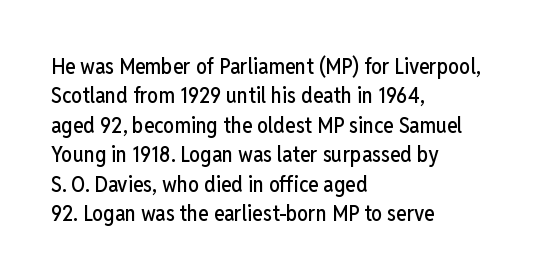
{"italic": "no", "underline": "no", "align": "left", "line_spacing": "normal", "line_spacing_ratio": 1.34, "letter_spacing": "normal", "letter_spacing_em": 0.0, "glyph_px": 22}
